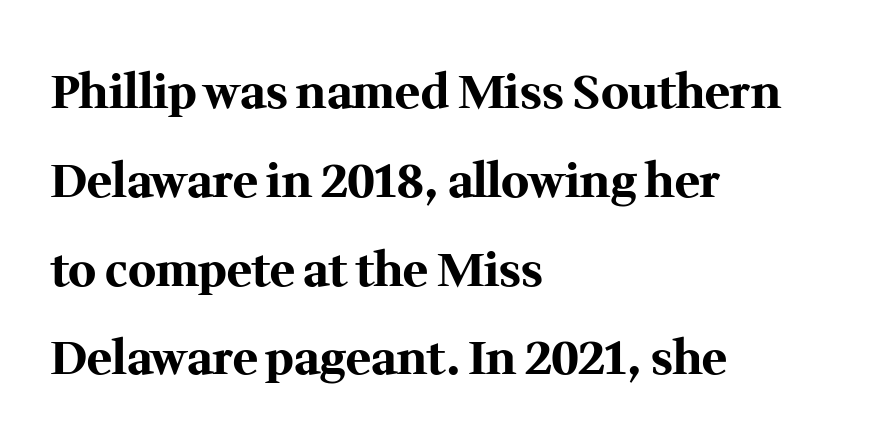
Q: Is the text bold? A: Yes.
Q: Is the text italic (slanted)? A: No, it is upright.
Q: Is the typeface a serif or a sans-serif typeface? A: Serif.
Q: Is the text underlined? A: No.
Q: How is the paragraph aligned? A: Left-aligned.
Q: Is the spacing between letters normal or unusually wide? A: Normal.
Q: Width (condensed, normal, or wide)? A: Normal.
Q: Stroke contrast? A: Medium.
Q: x-height? A: Medium.
Q: Monospaced? A: No.
